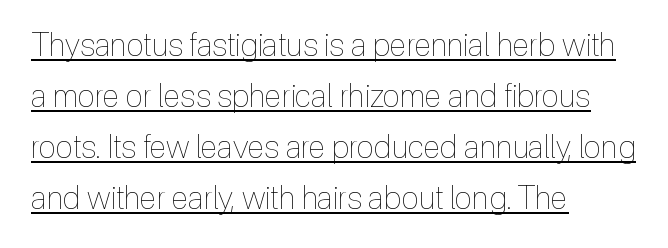
{"italic": "no", "bold": "no", "weight": "thin", "width": "condensed", "x_height": "medium", "monospaced": "no", "underline": "yes", "align": "left", "line_spacing": "normal", "line_spacing_ratio": 1.59, "letter_spacing": "normal", "letter_spacing_em": 0.0, "glyph_px": 32}
